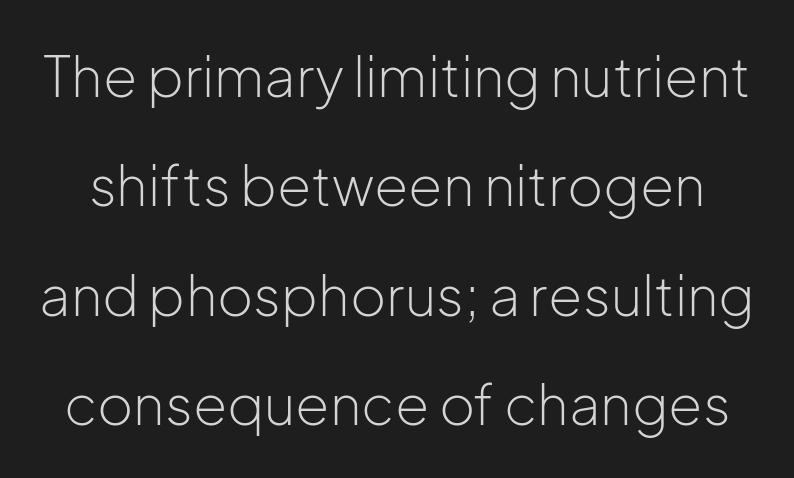
The image shows 55 px light sans-serif type, upright; set loose line spacing (1.99x), normal letter spacing, not underlined; low stroke contrast and a medium x-height.
